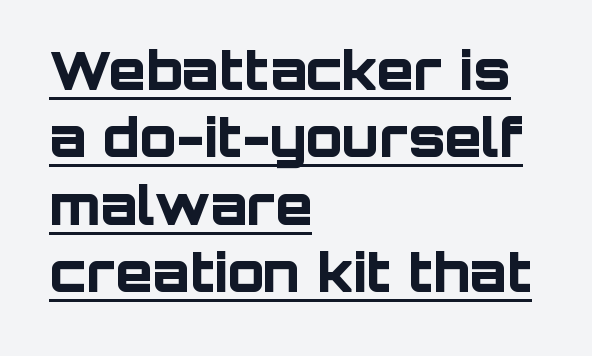
The image shows 54 px bold sans-serif type, upright; set left-aligned, normal line spacing (1.25x), normal letter spacing, underlined; low stroke contrast and a large x-height.
